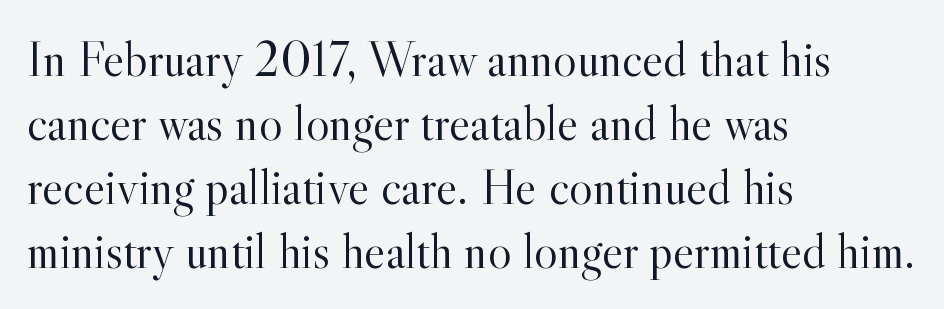
Letters rest on an invisible, unmarked baseline. Every row of glyphs begins at an identical x-position on the left. Unlike a clean sans, this face finishes its strokes with serifs. Is this a fixed-width face? No — the glyphs have proportional, varying widths.
